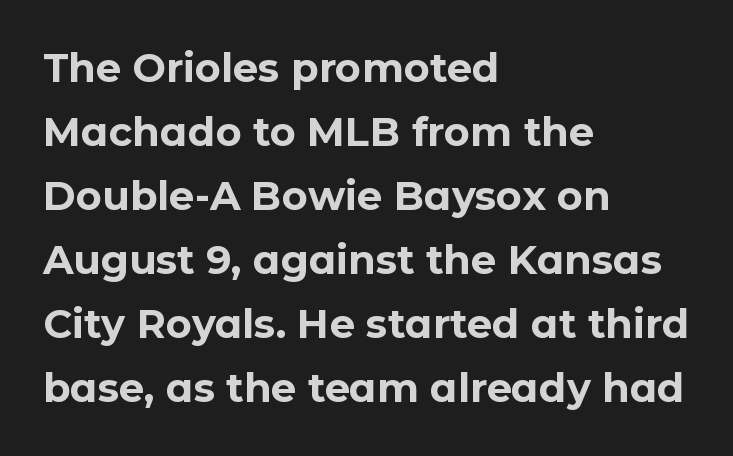
{"serif": "no", "italic": "no", "bold": "yes", "weight": "bold", "width": "normal", "stroke_contrast": "low", "x_height": "medium", "monospaced": "no", "underline": "no", "align": "left", "line_spacing": "normal", "line_spacing_ratio": 1.6, "letter_spacing": "normal", "letter_spacing_em": 0.0, "glyph_px": 40}
